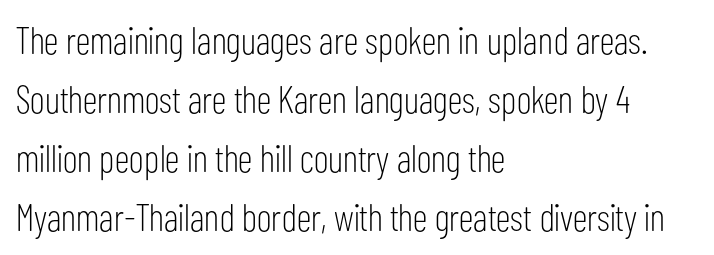
Students, note that the glyphs here touch the page at normal intervals. A typesetter would call this proportional, since set widths differ per character. When letters stand straight like this, we call the style roman or upright. Unmarked baselines from the first word to the last.
